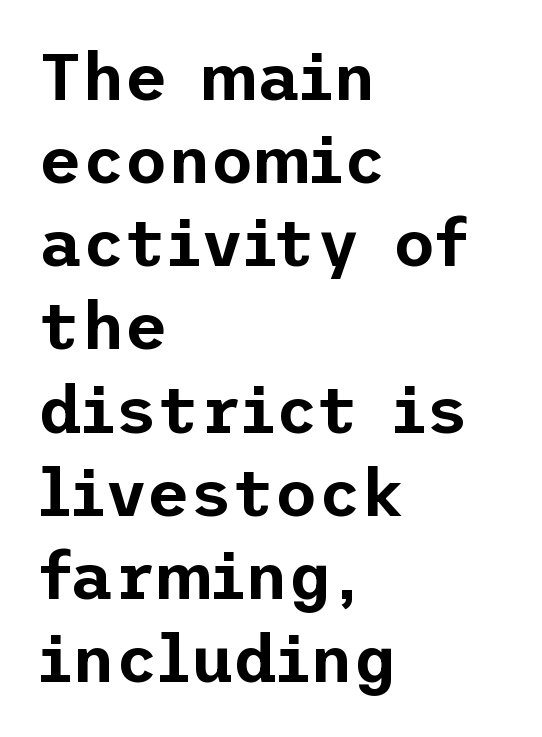
The image shows 66 px sans-serif type, upright; set left-aligned, normal line spacing (1.26x), normal letter spacing, not underlined; low stroke contrast and a medium x-height.
